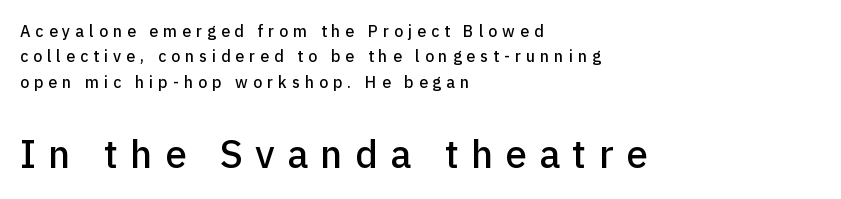
{"serif": "no", "italic": "no", "width": "normal", "stroke_contrast": "low", "x_height": "medium", "monospaced": "no", "underline": "no", "align": "left", "line_spacing": "normal", "line_spacing_ratio": 1.59, "letter_spacing": "wide", "letter_spacing_em": 0.31, "larger_block": "second", "size_ratio": 2.44, "glyph_px": 39}
